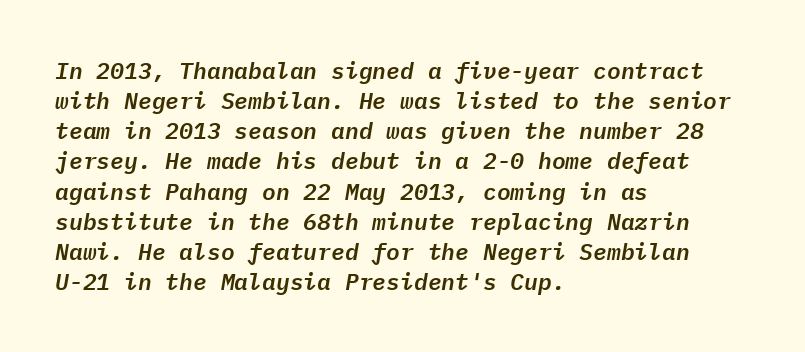
Q: Is the text italic (slanted)? A: Yes, it leans right by about 9 degrees.
Q: Is the text underlined? A: No.
Q: How is the paragraph aligned? A: Left-aligned.
Q: Is the spacing between letters normal or unusually wide? A: Normal.
Q: Is the spacing between lines tight, normal or loose? A: Normal.
